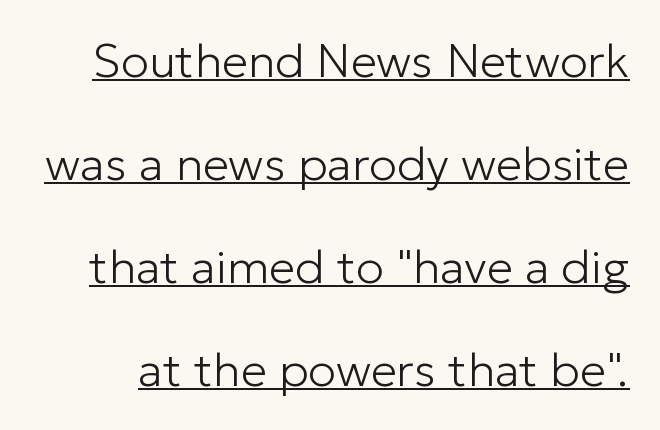
The image shows 47 px light sans-serif type, upright; set loose line spacing (2.19x), normal letter spacing, underlined; low stroke contrast and a medium x-height.
